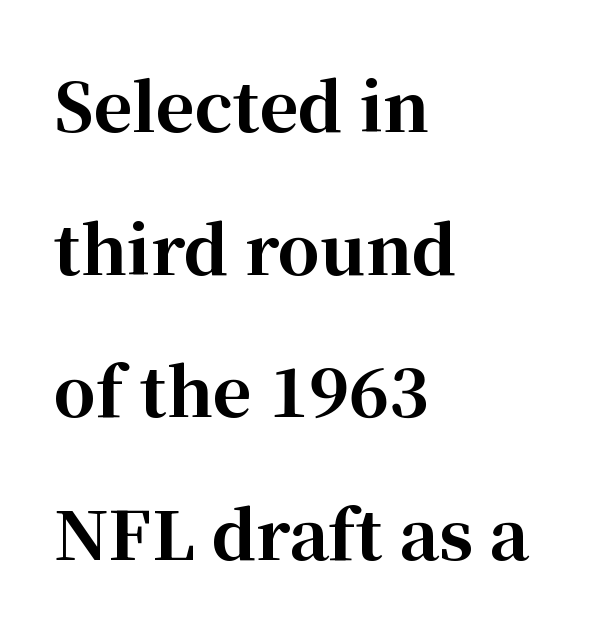
The image shows 67 px bold serif type, upright; set left-aligned, loose line spacing (2.13x), normal letter spacing, not underlined; high stroke contrast and a medium x-height.
